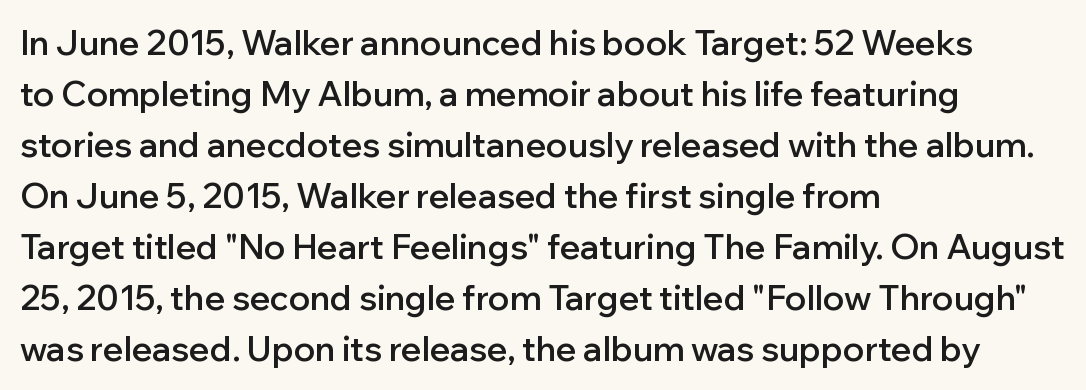
Q: Is the text bold? A: Semi-bold.
Q: Is the text italic (slanted)? A: No, it is upright.
Q: Is the typeface a serif or a sans-serif typeface? A: Sans-serif.
Q: Is the text underlined? A: No.
Q: How is the paragraph aligned? A: Left-aligned.
Q: Is the spacing between letters normal or unusually wide? A: Normal.
Q: Is the spacing between lines tight, normal or loose? A: Normal.
Q: Width (condensed, normal, or wide)? A: Normal.
Q: Stroke contrast? A: Low.
Q: x-height? A: Medium.
Q: Monospaced? A: No.
